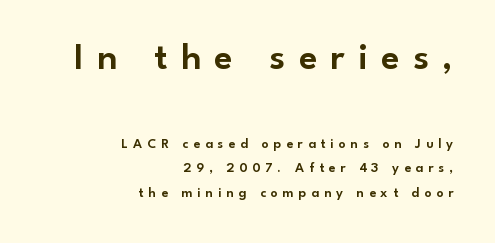
Q: Is the text italic (slanted)? A: No, it is upright.
Q: Is the typeface a serif or a sans-serif typeface? A: Sans-serif.
Q: Is the text underlined? A: No.
Q: How is the paragraph aligned? A: Right-aligned.
Q: Is the spacing between letters normal or unusually wide? A: Unusually wide.
Q: Which block of text is set in a larger size, the first (top) or the second (bottom)? A: The first (top) one.
Q: Width (condensed, normal, or wide)? A: Normal.
Q: Stroke contrast? A: Low.
Q: x-height? A: Small.
Q: Monospaced? A: No.
